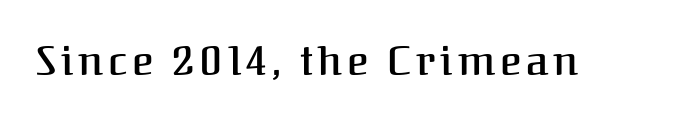
{"serif": "yes", "italic": "no", "bold": "semi", "weight": "semibold", "width": "normal", "stroke_contrast": "medium", "x_height": "medium", "monospaced": "no", "underline": "no", "glyph_px": 41}
